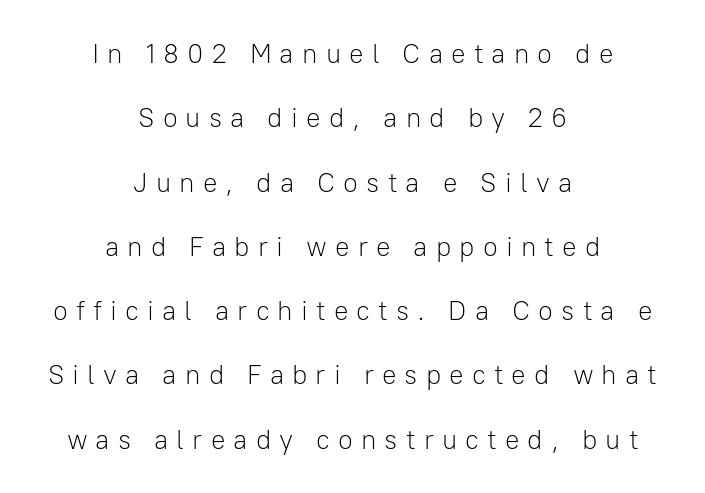
The string is rendered with underlining switched off. No italicization has been applied; the sample stays upright. Counters stay open thanks to moderate or lighter strokes. Compared with typical paragraphs, the rows here are farther apart. Is the letter spacing exaggerated? Yes — the characters are pushed far apart. The lines in this sample share a center point and differ in where they start and stop.
